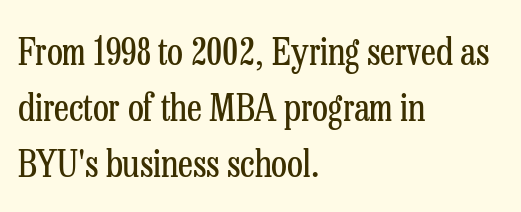
Unlike a clean sans, this face finishes its strokes with serifs. This sample uses plain, unmodified letter spacing. Stem width sits at or under what a default text font uses. Vertically, the passage feels balanced, rows spaced as you'd expect. You could not count columns in this text — the font is proportionally spaced.
